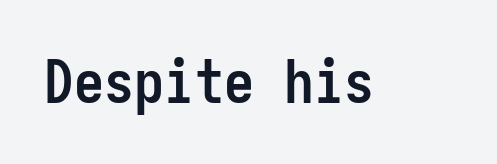
Q: Is the text bold? A: Yes.
Q: Is the text italic (slanted)? A: No, it is upright.
Q: Is the typeface a serif or a sans-serif typeface? A: Sans-serif.
Q: Is the text underlined? A: No.
Q: Is the spacing between letters normal or unusually wide? A: Normal.
Q: Width (condensed, normal, or wide)? A: Condensed.
Q: Stroke contrast? A: Low.
Q: x-height? A: Medium.
